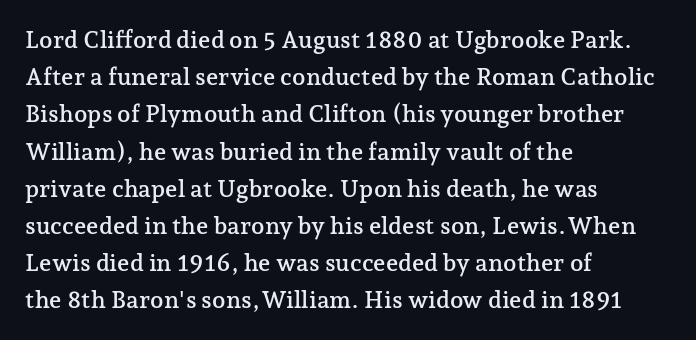
{"italic": "no", "underline": "no", "align": "left", "line_spacing": "normal", "line_spacing_ratio": 1.55, "letter_spacing": "normal", "letter_spacing_em": 0.0, "glyph_px": 24}
